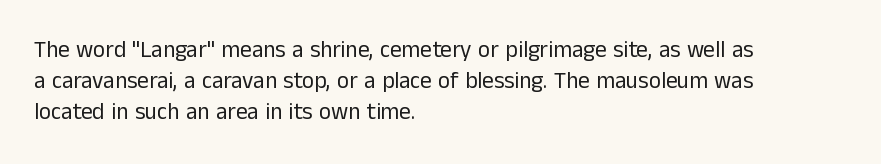
{"italic": "no", "bold": "no", "underline": "no", "align": "left", "line_spacing": "normal", "line_spacing_ratio": 1.35, "letter_spacing": "normal", "letter_spacing_em": 0.0, "glyph_px": 23}
